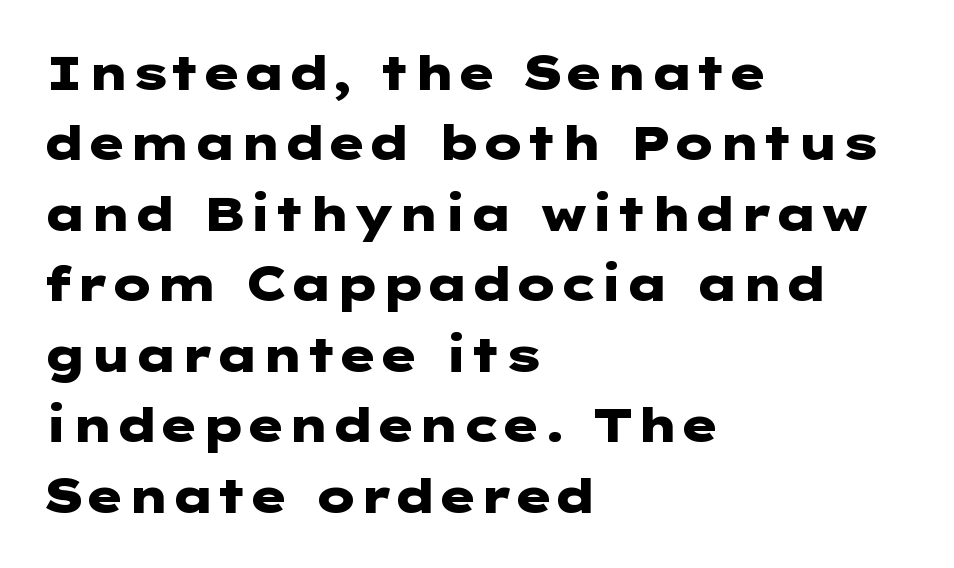
The type family on display is of the sans-serif kind. The letters sit at their default tracking, neither squeezed nor spread. Descenders hang freely into open space. The lines in this sample share a left origin and differ only in where they stop.
